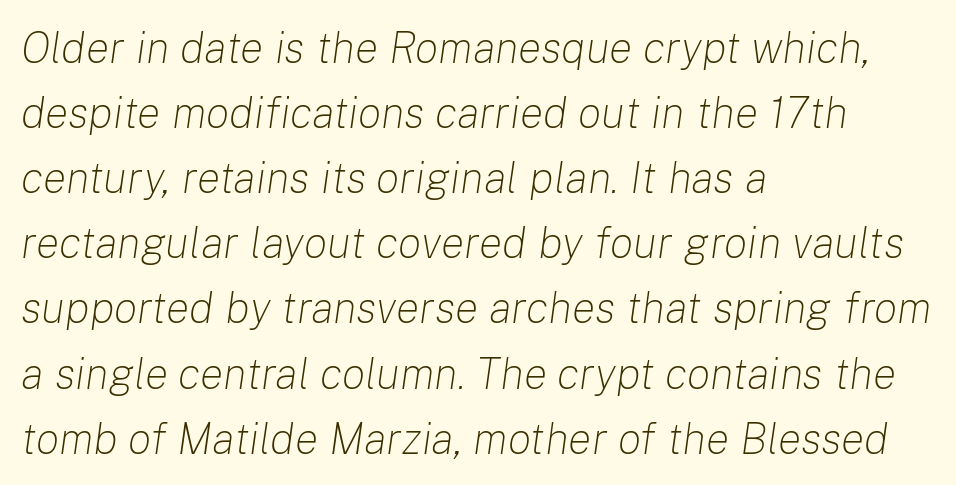
The image shows 44 px light type, italic (leaning right); set left-aligned, normal line spacing (1.48x), normal letter spacing, not underlined; low stroke contrast and a medium x-height.
